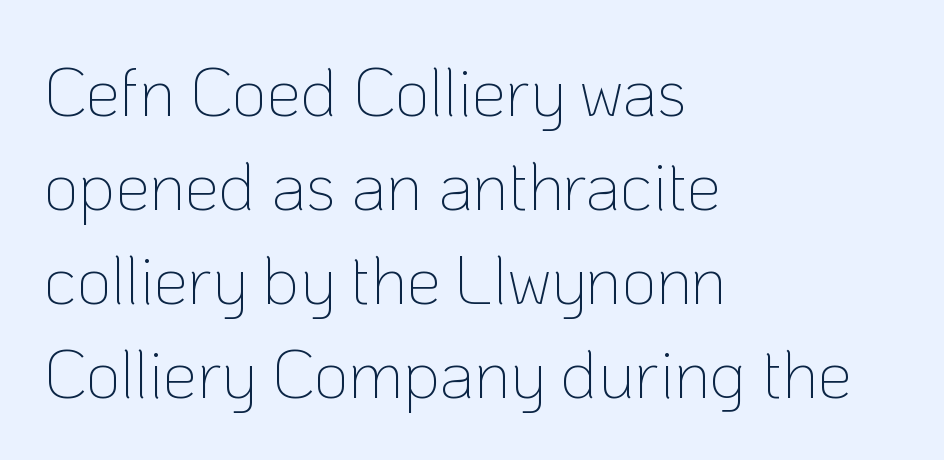
You can tell it's not italic because the verticals are truly vertical. Descender tails drop into unmarked territory. Successive baselines arrive at the customary interval. I'd call this a sans setting — the letters go barefoot. This sample has the flowing, uneven cadence of proportional lettering.
